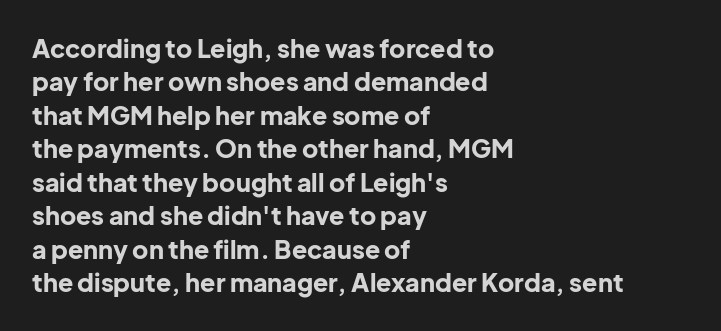
Notice how the passage keeps a crisp vertical edge on the left only. Ordinary non-slanted type is in use. This sample uses plain, unmodified letter spacing. Strong, thick strokes mark this as bold type. Normally led — the rows are evenly, conventionally spaced.
